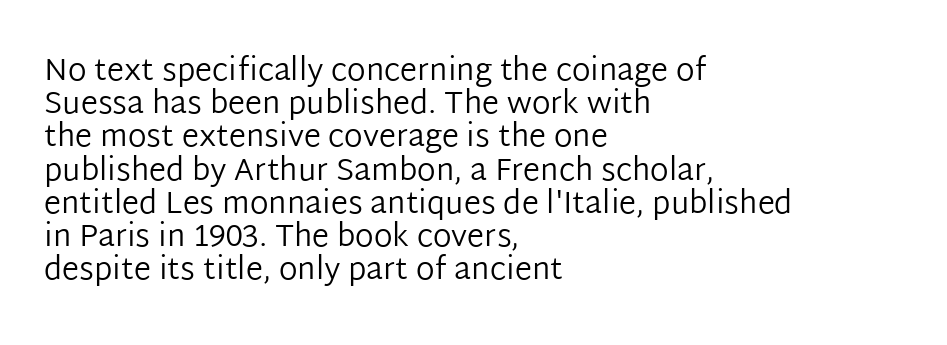
Q: Is the text bold? A: No.
Q: Is the text italic (slanted)? A: No, it is upright.
Q: Is the typeface a serif or a sans-serif typeface? A: Sans-serif.
Q: Is the text underlined? A: No.
Q: How is the paragraph aligned? A: Left-aligned.
Q: Is the spacing between letters normal or unusually wide? A: Normal.
Q: Is the spacing between lines tight, normal or loose? A: Tight.
Q: Width (condensed, normal, or wide)? A: Normal.
Q: Stroke contrast? A: Low.
Q: x-height? A: Medium.
Q: Monospaced? A: No.
